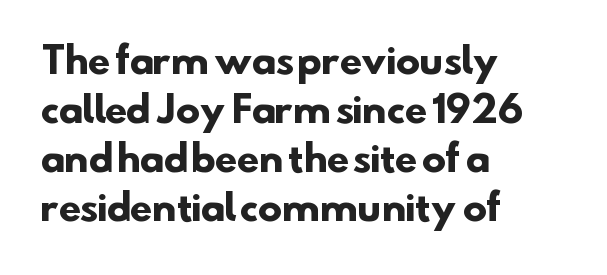
One glance says typical: line gaps are just what's usual. Every letter is thick-stroked: bold, no question. This rendering features lettering with no underline. Note the varied advance widths — an 'i' is clearly narrower than an 'm'.
